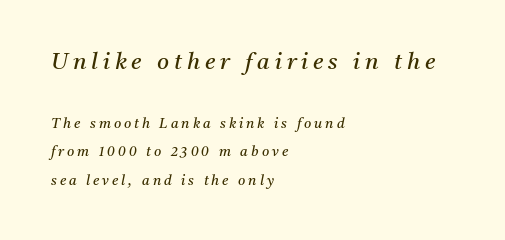
Q: Is the text bold? A: No.
Q: Is the text italic (slanted)? A: Yes, it leans right by about 11 degrees.
Q: Is the text underlined? A: No.
Q: How is the paragraph aligned? A: Left-aligned.
Q: Is the spacing between letters normal or unusually wide? A: Unusually wide.
Q: Is the spacing between lines tight, normal or loose? A: Loose.
Q: Which block of text is set in a larger size, the first (top) or the second (bottom)? A: The first (top) one.
